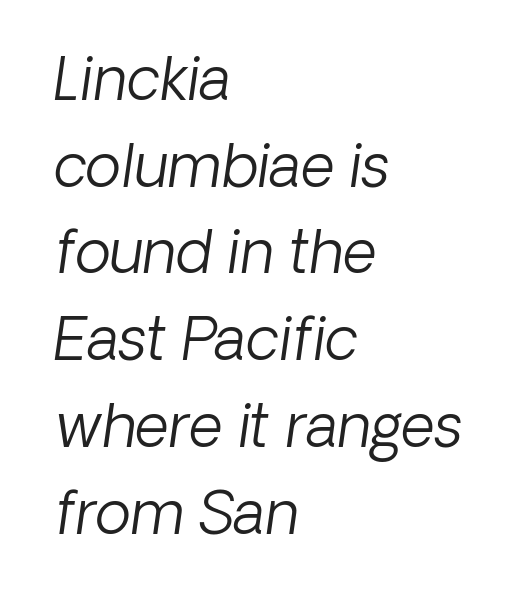
Proportional: the letters do not fall into vertical columns. Unlike a traditional serif, this face leaves its strokes unadorned. Leftover space on each line is placed entirely after the last word. The letters sit at their default tracking, neither squeezed nor spread.
